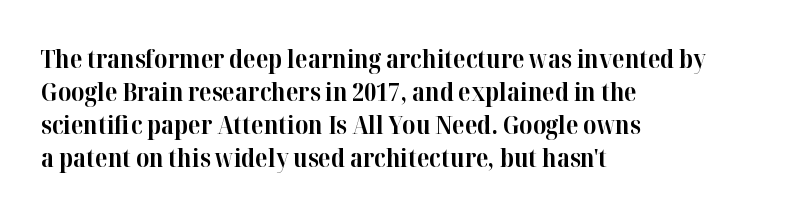
{"italic": "no", "bold": "yes", "underline": "no", "align": "left", "line_spacing": "normal", "line_spacing_ratio": 1.32, "letter_spacing": "normal", "letter_spacing_em": 0.0, "glyph_px": 25}
